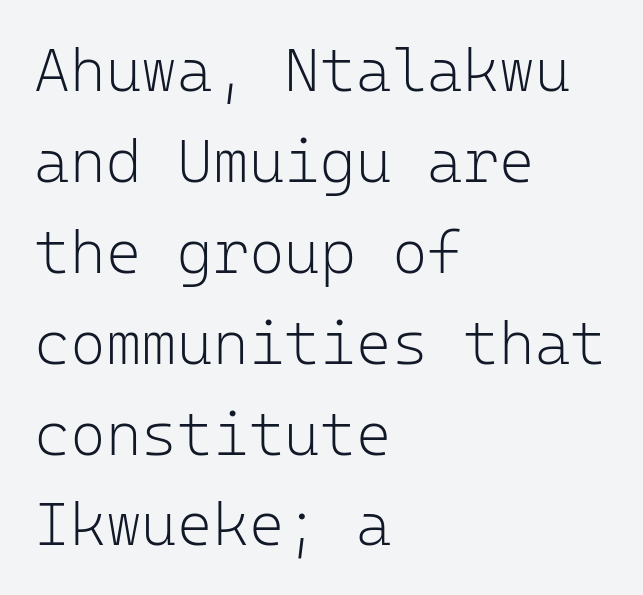
A typesetter would call this zero additional tracking. Type style note: lacks serifs. Honestly, the row spacing looks completely unremarkable. Underline: absent. This sample has the even, mechanical cadence of fixed-width lettering. A typesetter would mark this as roman, not italic.
